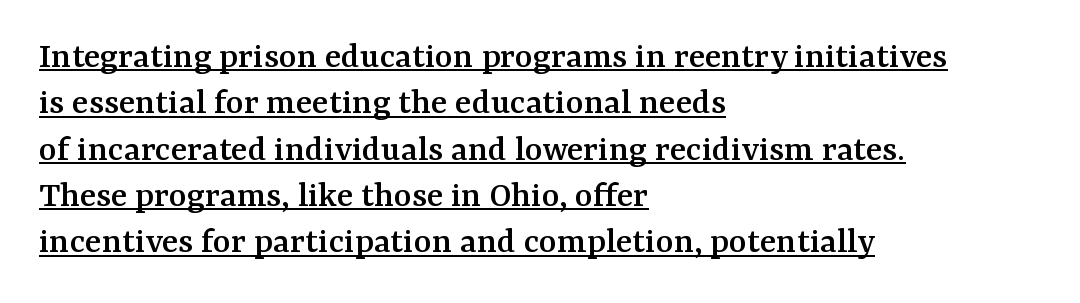
Here the designer chose a conventional face with non-uniform glyph widths. Italic? Not at all — the glyphs are vertical. Between one letter and the next there's only the usual sliver of space. Classification — serif.
